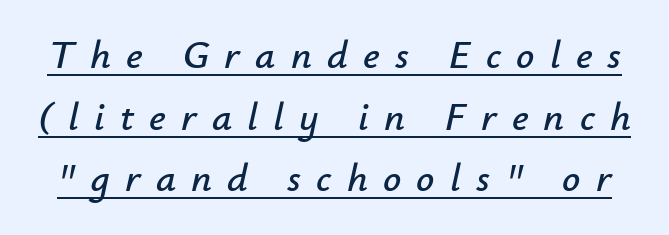
{"italic": "yes", "lean": "right", "slant_degrees": 12, "width": "normal", "stroke_contrast": "low", "x_height": "small", "monospaced": "no", "underline": "yes", "line_spacing": "normal", "line_spacing_ratio": 1.54, "letter_spacing": "wide", "letter_spacing_em": 0.38, "glyph_px": 40}
